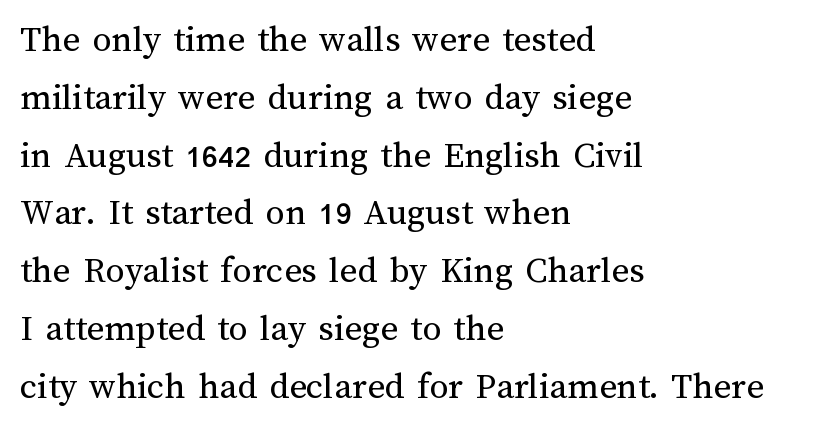
{"italic": "no", "bold": "no", "weight": "regular", "width": "normal", "stroke_contrast": "medium", "x_height": "medium", "monospaced": "no", "underline": "no", "align": "left", "line_spacing": "normal", "line_spacing_ratio": 1.52, "letter_spacing": "normal", "letter_spacing_em": 0.0, "glyph_px": 38}
